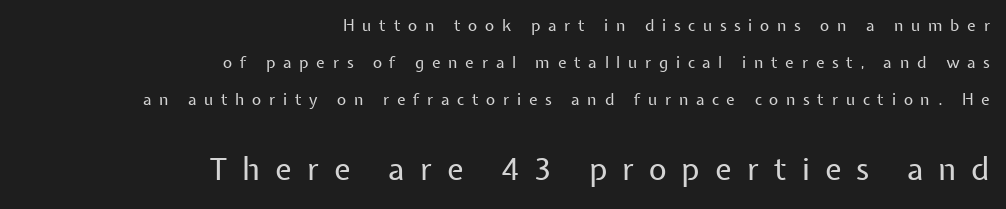
The image shows 31 px regular-weight sans-serif type, upright; set right-aligned, loose line spacing (2.31x), unusually wide letter spacing (+0.48 em), not underlined; the second (bottom) block is 1.94x larger; low stroke contrast and a medium x-height.
